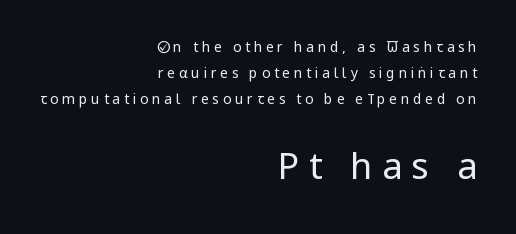
{"serif": "no", "italic": "no", "bold": "no", "weight": "regular", "width": "condensed", "stroke_contrast": "low", "x_height": "large", "monospaced": "no", "underline": "no", "align": "right", "line_spacing_ratio": 1.85, "letter_spacing": "wide", "letter_spacing_em": 0.26, "larger_block": "second", "size_ratio": 2.57, "glyph_px": 36}
